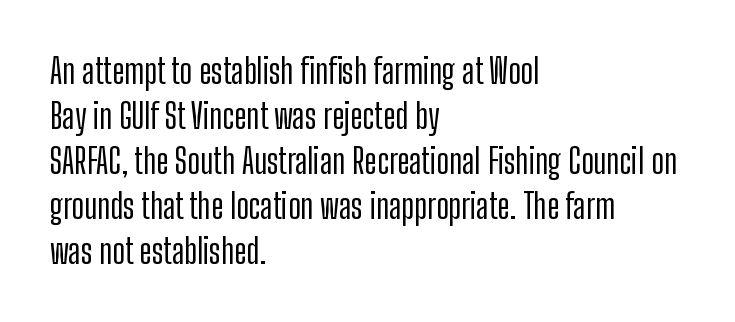
Left-aligned paragraph, ragged on the right. Ordinary non-slanted type is in use. Type style note: lacks serifs. The block of text has a typical density, with ordinary space between rows. Spacing verdict: proportional, widths tailored to each character. Only glyphs here, with clear space below each row.
